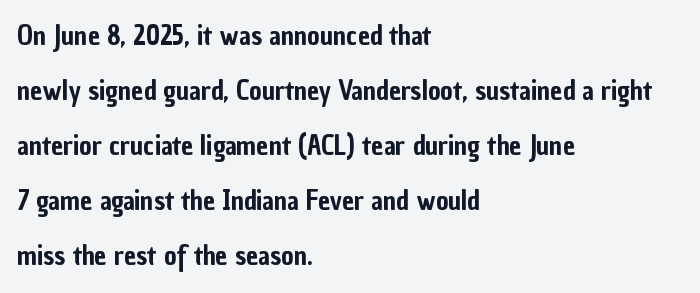
{"italic": "no", "underline": "no", "align": "left", "line_spacing": "loose", "line_spacing_ratio": 2.04, "letter_spacing": "normal", "letter_spacing_em": 0.0, "glyph_px": 27}
